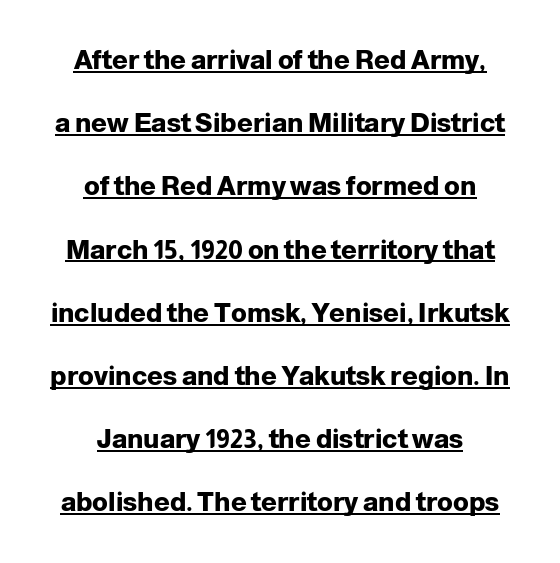
The type is set solid horizontally, with unmodified tracking. The paragraph has two soft edges and a firm central axis. The string is rendered with underlining switched on. The letters are bold, with thick, heavy strokes. Italic: no, the glyphs are upright roman.
